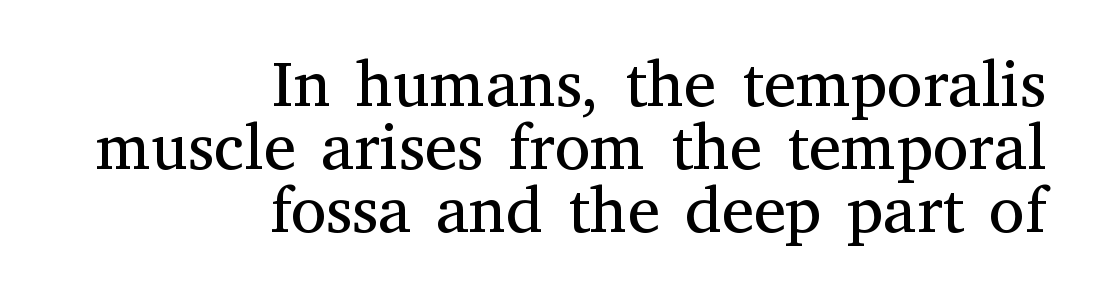
Each new line begins almost immediately beneath the previous one. Check the space under the baseline: it is left empty. The face looks like a standard text weight, possibly lighter. Does the copy run flush right? Yes — the right margin is perfectly even. Standard letterfit; no display-style spreading of the glyphs.
